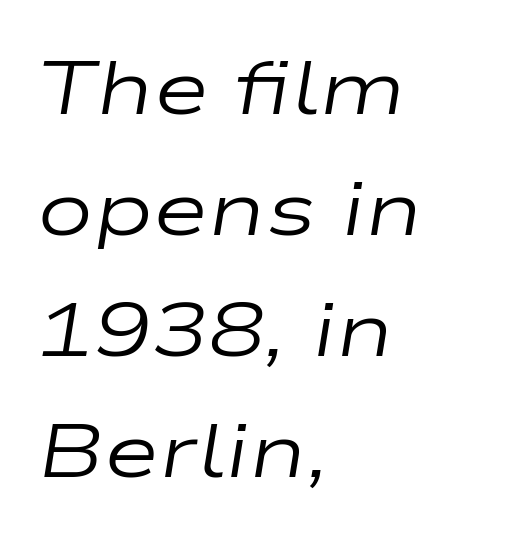
Weight: not bold — regular or lighter. Interline gaps are of average width in this sample. Underline: absent. The rendering anchors every line to the left-hand side.
